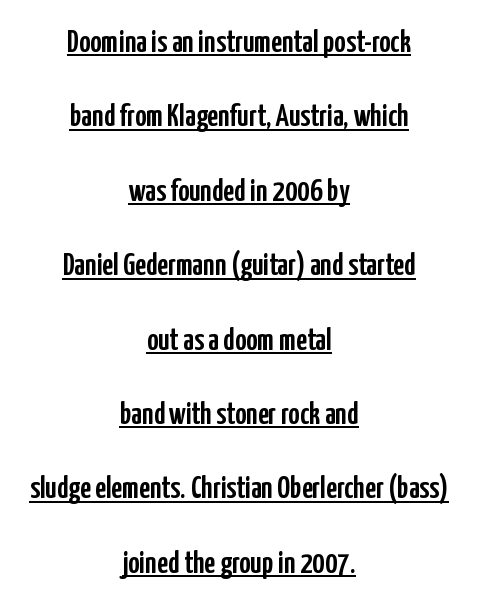
Q: Is the text italic (slanted)? A: No, it is upright.
Q: Is the typeface a serif or a sans-serif typeface? A: Sans-serif.
Q: Is the text underlined? A: Yes.
Q: How is the paragraph aligned? A: Centered.
Q: Is the spacing between letters normal or unusually wide? A: Normal.
Q: Is the spacing between lines tight, normal or loose? A: Loose.
Q: Width (condensed, normal, or wide)? A: Condensed.
Q: Stroke contrast? A: Low.
Q: x-height? A: Medium.
Q: Monospaced? A: No.
